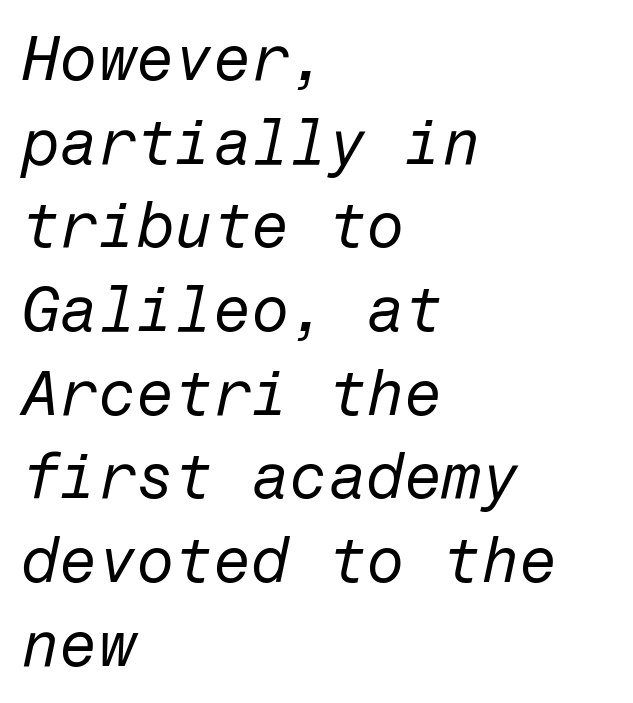
The image shows 62 px regular-weight type, italic (leaning right); set left-aligned, normal line spacing (1.35x), normal letter spacing, not underlined; low stroke contrast and a medium x-height.
